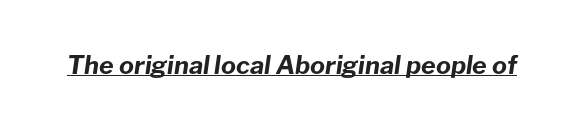
Q: Is the text bold? A: Yes.
Q: Is the text italic (slanted)? A: Yes, it leans right by about 8 degrees.
Q: Is the text underlined? A: Yes.
Q: Is the spacing between letters normal or unusually wide? A: Normal.
